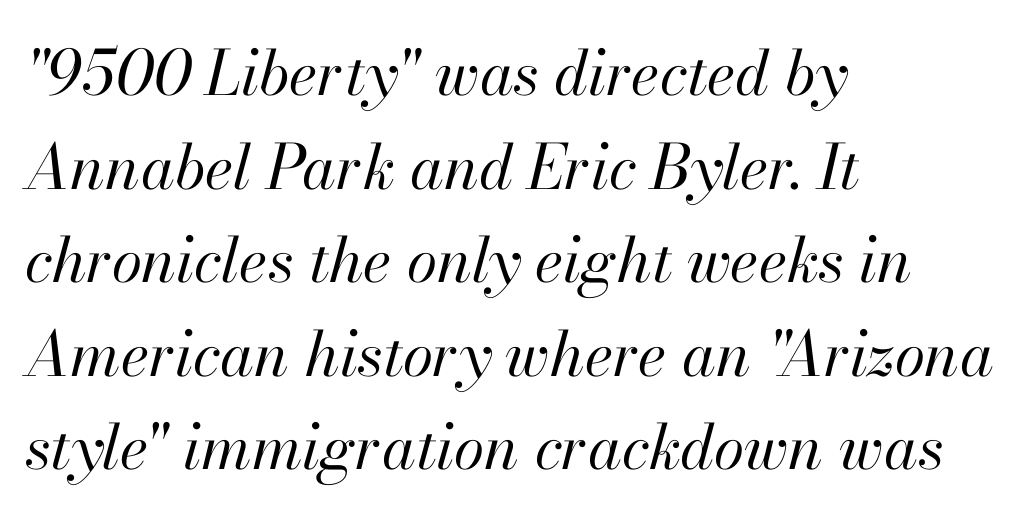
You can tell it's italic because the verticals aren't actually vertical. Clear beneath every line of the passage. The rendering uses natural spacing where letterforms have individual widths. Regarding leading, the lines here are spaced in the standard way. These lines keep a tight, regular rhythm from letter to letter.
